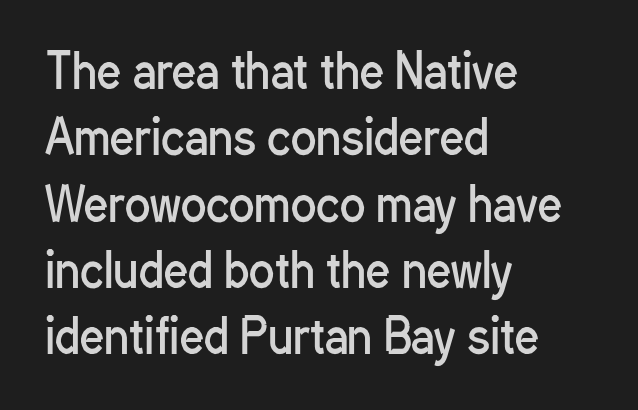
Q: Is the text bold? A: No.
Q: Is the text italic (slanted)? A: No, it is upright.
Q: Is the typeface a serif or a sans-serif typeface? A: Sans-serif.
Q: Is the text underlined? A: No.
Q: How is the paragraph aligned? A: Left-aligned.
Q: Is the spacing between letters normal or unusually wide? A: Normal.
Q: Is the spacing between lines tight, normal or loose? A: Normal.
Q: Width (condensed, normal, or wide)? A: Condensed.
Q: Stroke contrast? A: Low.
Q: x-height? A: Medium.
Q: Monospaced? A: No.
